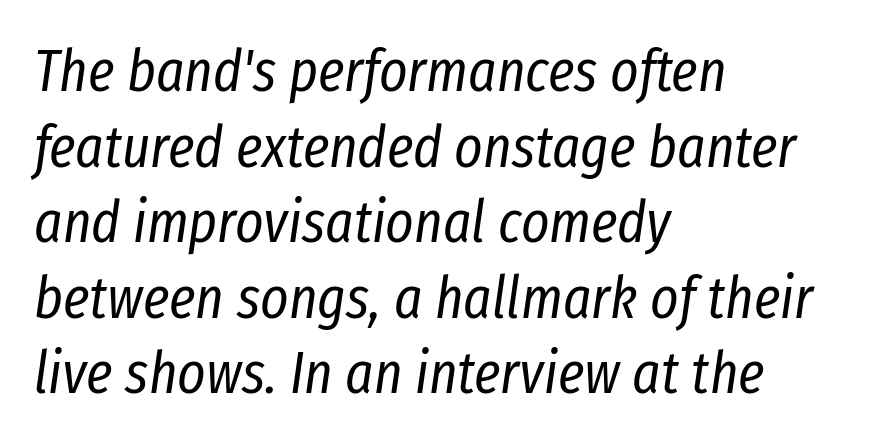
Stem width sits at or under what a default text font uses. Nothing unusual about the tracking: characters are spaced as the font intends. Reading down the block, your eye returns to a fixed left position each line. Students, observe: this is what conventionally led text looks like.
